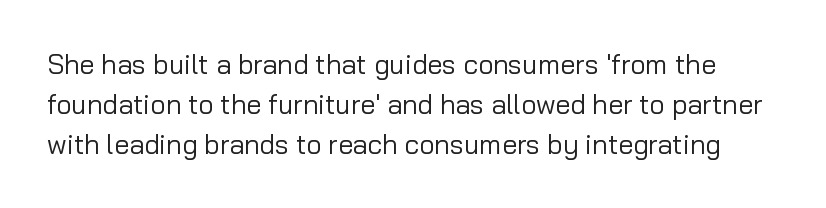
Reading down the column, the eye jumps a familiar distance to each next line. Heft: none added — not bold. Ascenders rise straight up at ninety degrees. Here the glyphs are tracked normally, forming tight word shapes.
